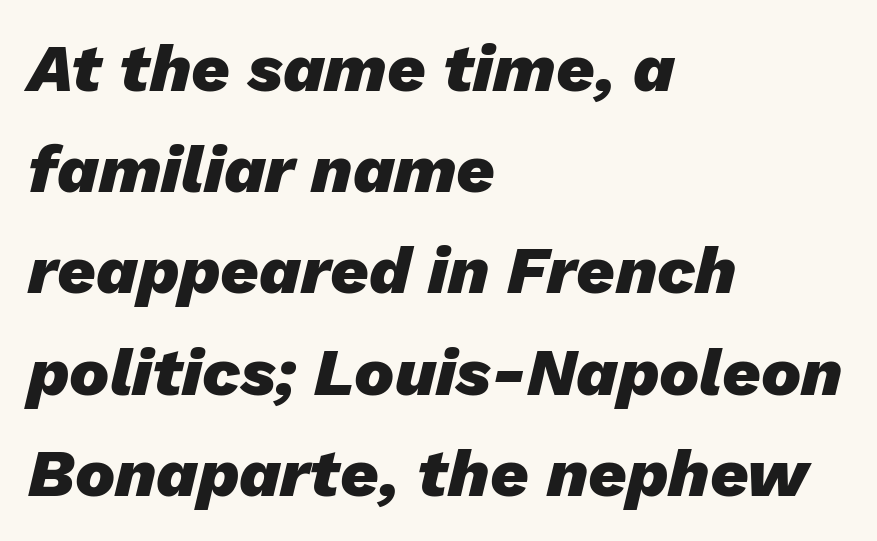
The image shows 67 px heavy type, italic (leaning right); set left-aligned, normal line spacing (1.51x), normal letter spacing, not underlined; low stroke contrast and a medium x-height.
